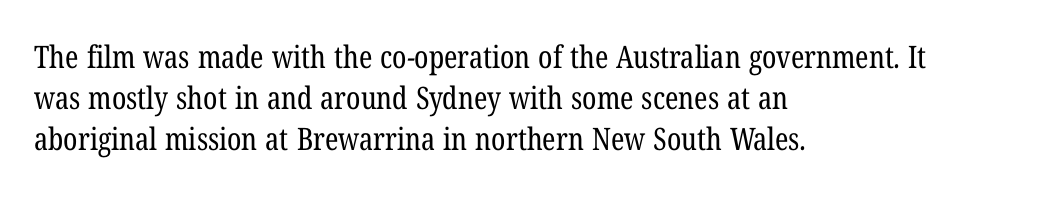
Q: Is the text bold? A: No.
Q: Is the typeface a serif or a sans-serif typeface? A: Serif.
Q: Is the text underlined? A: No.
Q: How is the paragraph aligned? A: Left-aligned.
Q: Is the spacing between letters normal or unusually wide? A: Normal.
Q: Is the spacing between lines tight, normal or loose? A: Normal.
Q: Width (condensed, normal, or wide)? A: Condensed.
Q: Stroke contrast? A: Low.
Q: x-height? A: Medium.
Q: Monospaced? A: No.
